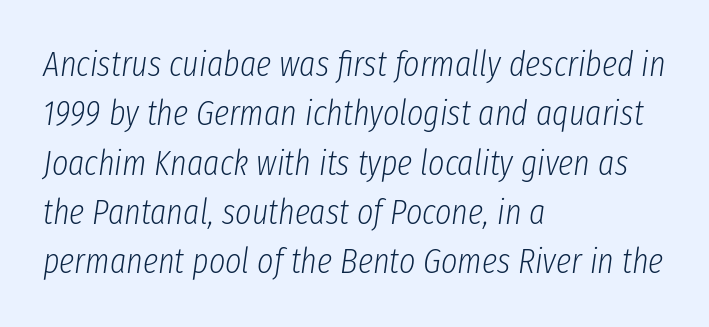
The image shows 35 px light, condensed type, italic (leaning right); set left-aligned, normal line spacing (1.41x), normal letter spacing, not underlined; low stroke contrast and a medium x-height.
